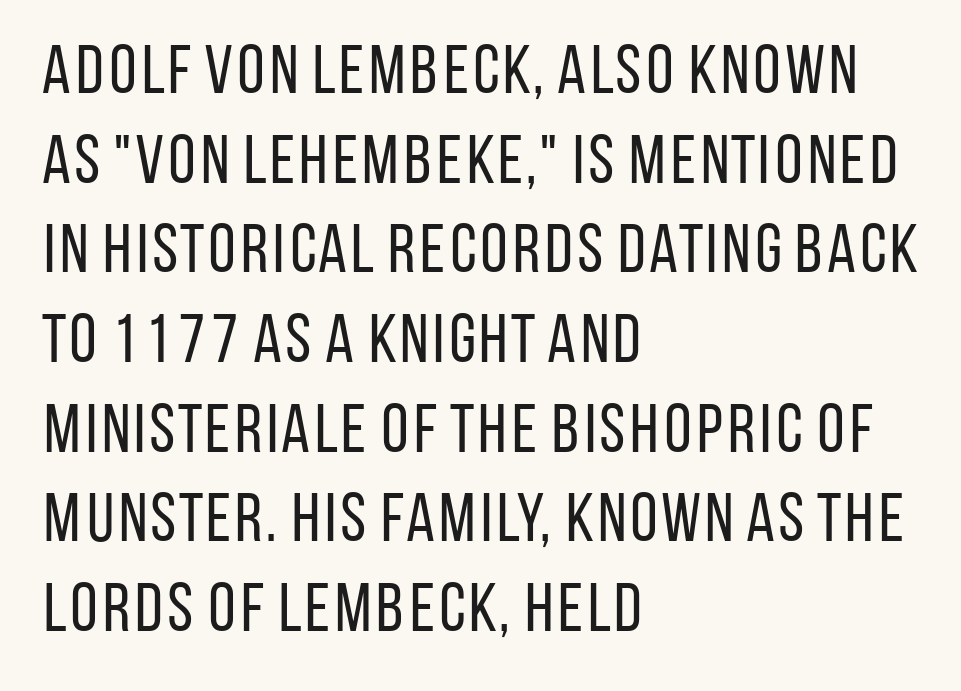
No extra tracking has been applied to these lines. Quick note: interline space is typical. Underline: absent. The typesetting does not lean heavy: it is not bold. Every row of glyphs begins at an identical x-position on the left.
